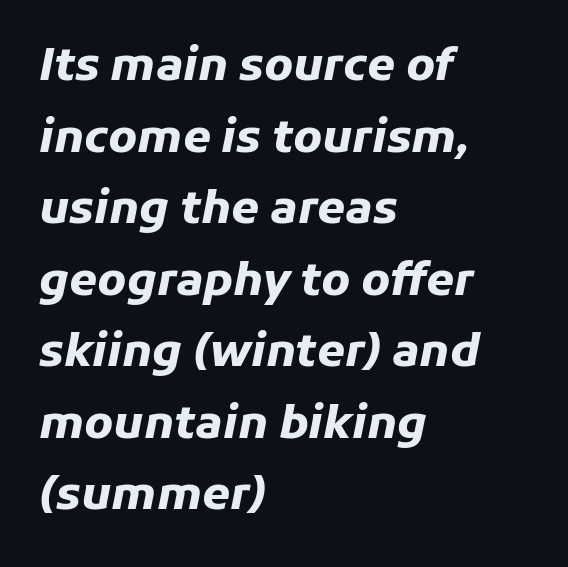
Plain, unruled lines of type. Characters are canted at an angle relative to the baseline's perpendicular. Notice how descenders clear the ascenders below comfortably — that's standard leading. Strong, thick strokes mark this as bold type. Here the designer chose a conventional face with non-uniform glyph widths. Nothing unusual about the tracking: characters are spaced as the font intends.
